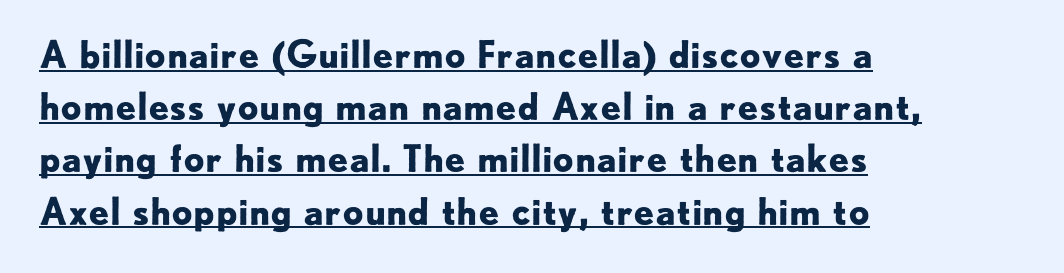
The image shows 37 px bold sans-serif type, upright; set left-aligned, normal line spacing (1.41x), normal letter spacing, underlined; low stroke contrast and a small x-height.
